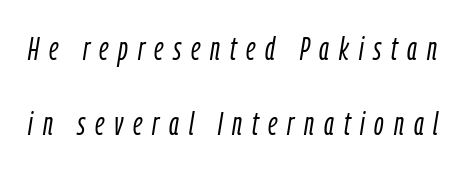
The space beneath each line is pristine and unruled. Looking at the ascenders, they clearly lean. Varying glyph widths throughout — classic text-font behaviour. These lines have a slow, spaced-out rhythm from letter to letter. Interline gaps are noticeably wide in this sample.
